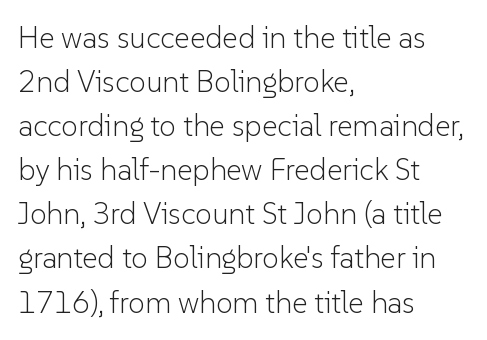
Q: Is the text bold? A: No.
Q: Is the text italic (slanted)? A: No, it is upright.
Q: Is the typeface a serif or a sans-serif typeface? A: Sans-serif.
Q: Is the text underlined? A: No.
Q: How is the paragraph aligned? A: Left-aligned.
Q: Is the spacing between letters normal or unusually wide? A: Normal.
Q: Is the spacing between lines tight, normal or loose? A: Normal.
Q: Width (condensed, normal, or wide)? A: Normal.
Q: Stroke contrast? A: Low.
Q: x-height? A: Medium.
Q: Monospaced? A: No.
